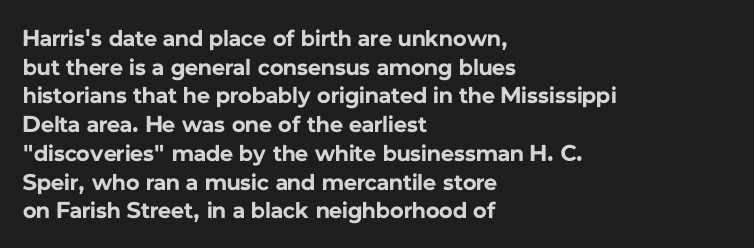
In CSS terms this would be text-align: left. On the weight axis this lands at bold, roughly 700. No word sits above an underline. Regarding leading, the lines here are spaced in the standard way. Quick note: not italic, upright. Glyph-to-glyph distance matches everyday printed text.
